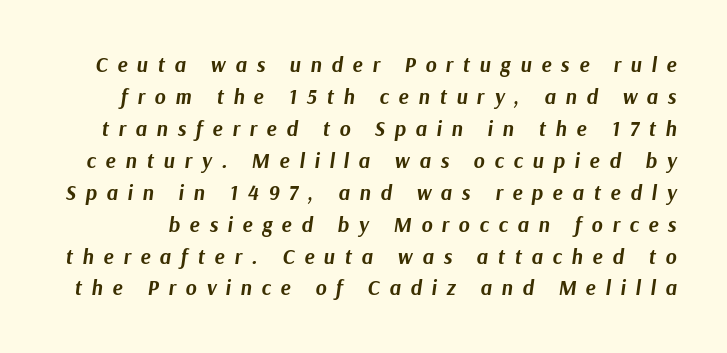
{"italic": "yes", "lean": "right", "slant_degrees": 9, "bold": "yes", "underline": "no", "line_spacing": "normal", "line_spacing_ratio": 1.52, "letter_spacing": "wide", "letter_spacing_em": 0.46, "glyph_px": 21}
